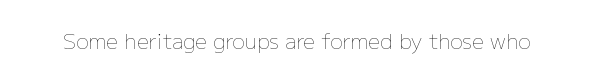
{"italic": "no", "bold": "no", "underline": "no", "letter_spacing": "normal", "letter_spacing_em": 0.0, "glyph_px": 21}
